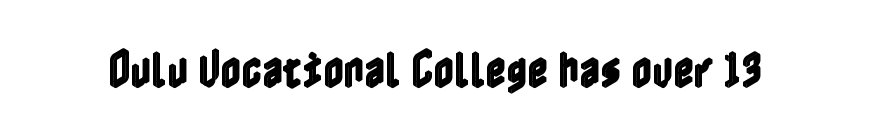
Q: Is the text italic (slanted)? A: No, it is upright.
Q: Is the text underlined? A: No.
Q: Is the spacing between letters normal or unusually wide? A: Normal.
Q: Width (condensed, normal, or wide)? A: Condensed.
Q: x-height? A: Medium.
